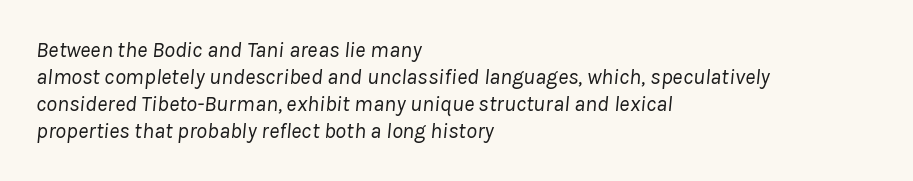
The image shows 22 px text type, italic (leaning right); set left-aligned, line spacing 1.23x, normal letter spacing, not underlined.
